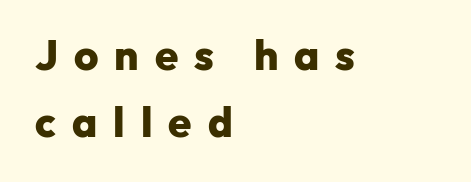
This sample uses expanded letter spacing, leaving extra air between glyphs. The glyphs have the mass of a bold cut. Does the type have serifs? No, each stem ends abruptly. Notice how descenders clear the ascenders below comfortably — that's standard leading. Plain, unruled lines of type.
